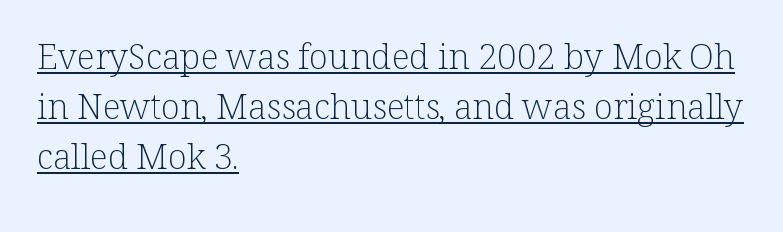
{"serif": "yes", "italic": "no", "bold": "no", "weight": "light", "width": "normal", "stroke_contrast": "low", "x_height": "medium", "monospaced": "no", "underline": "yes", "align": "left", "line_spacing": "normal", "line_spacing_ratio": 1.43, "letter_spacing": "normal", "letter_spacing_em": 0.0, "glyph_px": 35}
